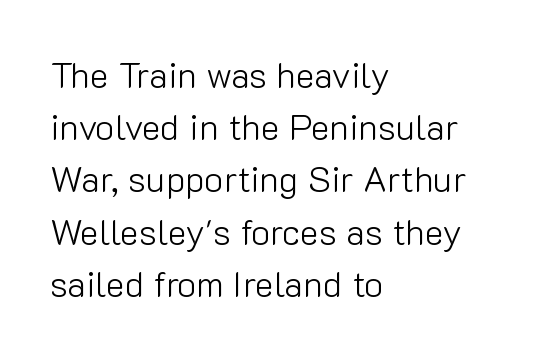
Q: Is the text bold? A: No.
Q: Is the text italic (slanted)? A: No, it is upright.
Q: Is the typeface a serif or a sans-serif typeface? A: Sans-serif.
Q: Is the text underlined? A: No.
Q: How is the paragraph aligned? A: Left-aligned.
Q: Is the spacing between letters normal or unusually wide? A: Normal.
Q: Is the spacing between lines tight, normal or loose? A: Normal.
Q: Width (condensed, normal, or wide)? A: Normal.
Q: Stroke contrast? A: Low.
Q: x-height? A: Medium.
Q: Monospaced? A: No.
